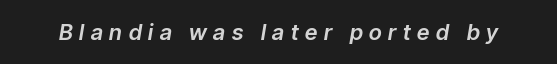
{"italic": "yes", "lean": "right", "slant_degrees": 9, "underline": "no", "letter_spacing": "wide", "letter_spacing_em": 0.3, "glyph_px": 22}
